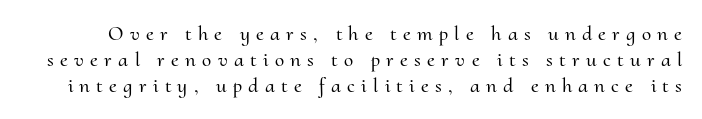
The passage shown is not underscored anywhere. When letters stand straight like this, we call the style roman or upright. The line texture is sparse and dotted thanks to wide tracking.
